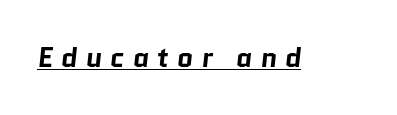
Q: Is the text bold? A: Yes.
Q: Is the typeface a serif or a sans-serif typeface? A: Sans-serif.
Q: Is the text underlined? A: Yes.
Q: Is the spacing between letters normal or unusually wide? A: Unusually wide.
Q: Width (condensed, normal, or wide)? A: Normal.
Q: Stroke contrast? A: Low.
Q: x-height? A: Medium.
Q: Monospaced? A: No.
